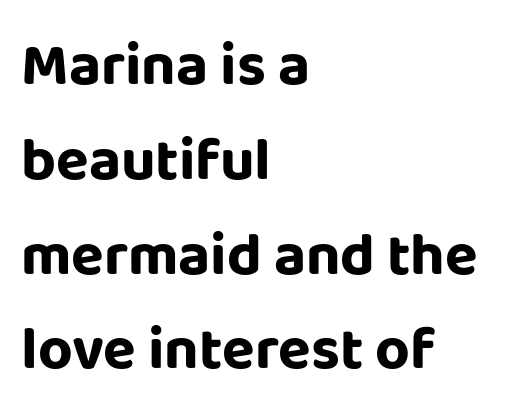
The gap between lines stays unmarked. Each letter's strokes conclude bluntly, with no projecting serifs. All the whitespace from short lines collects on the right. Weight check: bold — yes, fully. Tracking value appears to be zero — textbook default spacing. If you measured baseline to baseline, you'd find a middling distance.
